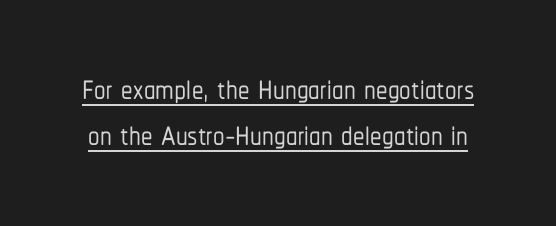
I'd call this a sans setting — the letters go barefoot. Do the letters lean? They stand straight. Is there an underline? Yes — a line sits under the letters. Vertical spacing — tight. The gaps between neighbouring characters are ordinary and unremarkable. Spacing verdict: proportional, widths tailored to each character.
